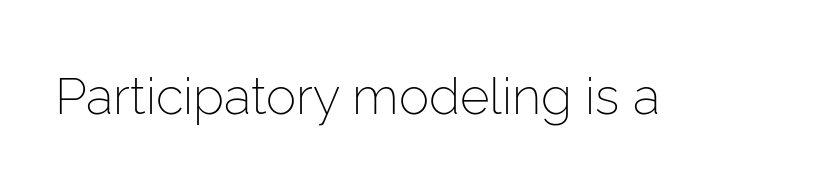
{"serif": "no", "italic": "no", "bold": "no", "weight": "light", "width": "normal", "stroke_contrast": "low", "x_height": "medium", "monospaced": "no", "underline": "no", "letter_spacing": "normal", "letter_spacing_em": 0.0, "glyph_px": 51}
